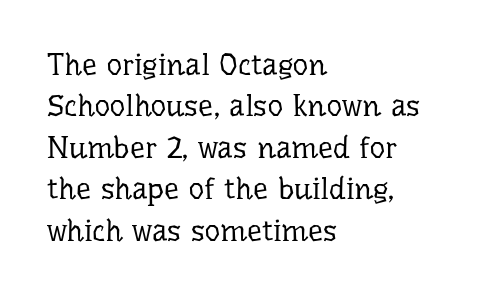
Q: Is the text bold? A: No.
Q: Is the text italic (slanted)? A: No, it is upright.
Q: Is the typeface a serif or a sans-serif typeface? A: Serif.
Q: Is the text underlined? A: No.
Q: How is the paragraph aligned? A: Left-aligned.
Q: Is the spacing between letters normal or unusually wide? A: Normal.
Q: Is the spacing between lines tight, normal or loose? A: Normal.
Q: Width (condensed, normal, or wide)? A: Normal.
Q: Stroke contrast? A: Low.
Q: x-height? A: Medium.
Q: Monospaced? A: No.
